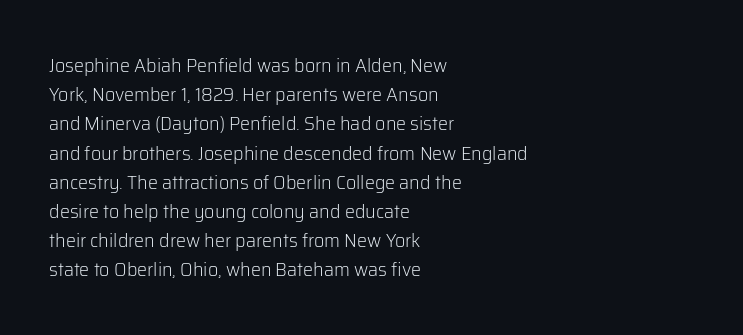
The image shows 20 px text type, upright; set left-aligned, normal line spacing (1.46x), normal letter spacing, not underlined.
